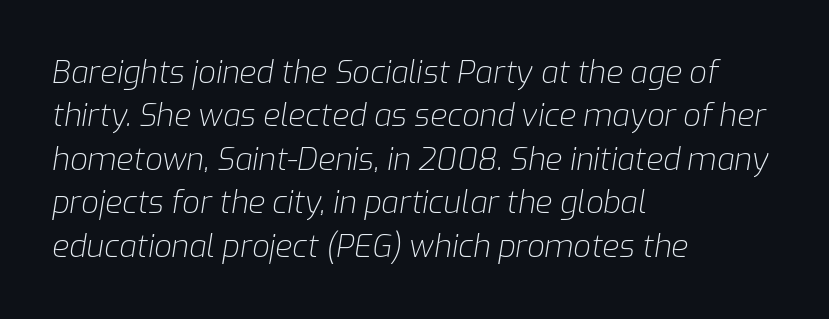
Q: Is the text bold? A: No.
Q: Is the text italic (slanted)? A: Yes, it leans right by about 9 degrees.
Q: Is the text underlined? A: No.
Q: How is the paragraph aligned? A: Left-aligned.
Q: Is the spacing between letters normal or unusually wide? A: Normal.
Q: Is the spacing between lines tight, normal or loose? A: Normal.
Q: Width (condensed, normal, or wide)? A: Normal.
Q: Stroke contrast? A: Low.
Q: x-height? A: Medium.
Q: Monospaced? A: No.
